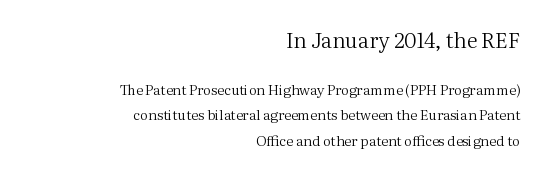
Q: Is the text bold? A: No.
Q: Is the text italic (slanted)? A: No, it is upright.
Q: Is the text underlined? A: No.
Q: How is the paragraph aligned? A: Right-aligned.
Q: Is the spacing between letters normal or unusually wide? A: Normal.
Q: Which block of text is set in a larger size, the first (top) or the second (bottom)? A: The first (top) one.
